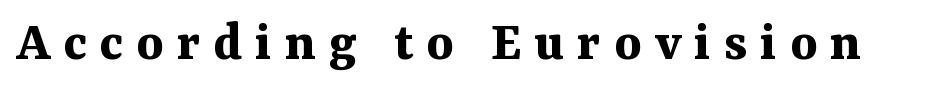
The sample has been set heavy, in full bold. Italic? Not at all — the glyphs are vertical. Small tapered or slab feet sit at the stroke ends, so this counts as serif. Is this a fixed-width face? No — the glyphs have proportional, varying widths. Honestly, the letter spacing is so wide it's the main thing you notice. The zone under the glyphs is completely vacant.
